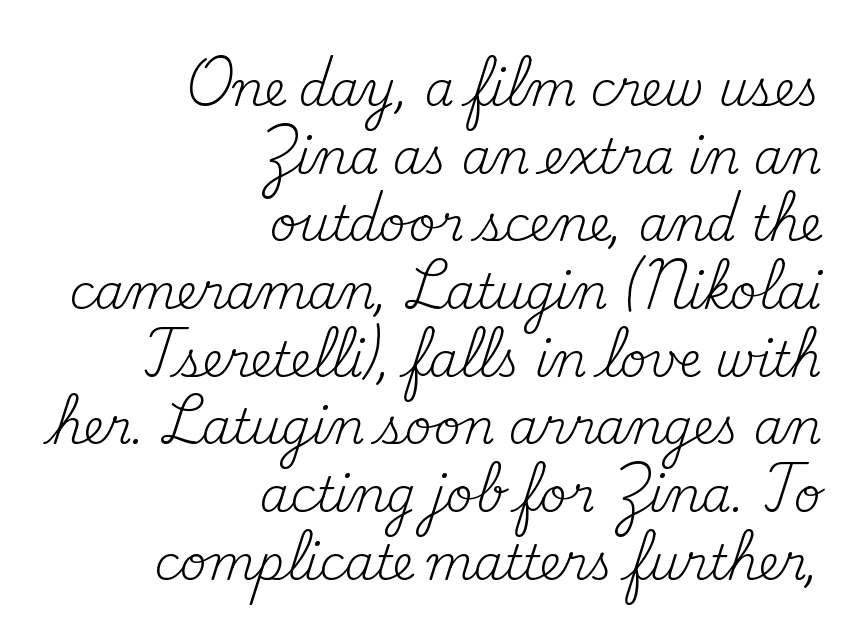
Q: Is the text bold? A: No.
Q: Is the text italic (slanted)? A: Yes.
Q: Is the typeface a serif or a sans-serif typeface? A: Serif.
Q: Is the text underlined? A: No.
Q: How is the paragraph aligned? A: Right-aligned.
Q: Is the spacing between letters normal or unusually wide? A: Normal.
Q: Is the spacing between lines tight, normal or loose? A: Normal.
Q: Width (condensed, normal, or wide)? A: Normal.
Q: Stroke contrast? A: Medium.
Q: x-height? A: Small.
Q: Monospaced? A: No.
